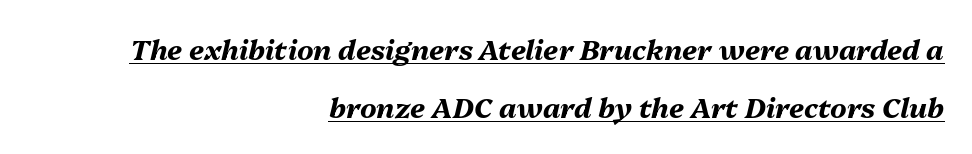
The image shows 28 px bold type, italic (leaning right); set right-aligned, loose line spacing (2.07x), normal letter spacing, underlined; medium stroke contrast and a medium x-height.
